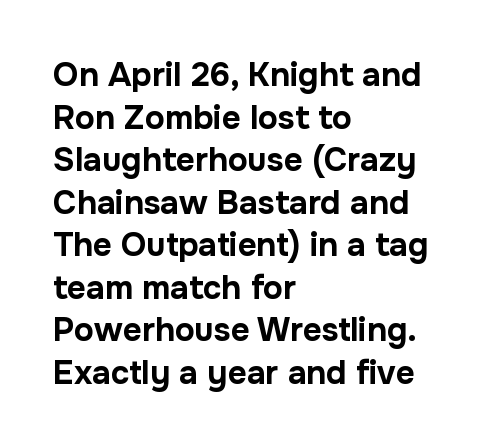
Characters remain perfectly vertical along every line. Observe the ordinary spacing: letters are neighbours, not strangers. Bold? Absolutely — the strokes are thick and heavy. In terms of letterform style, serifs are entirely absent. These lines are set flush left with a ragged right edge.
